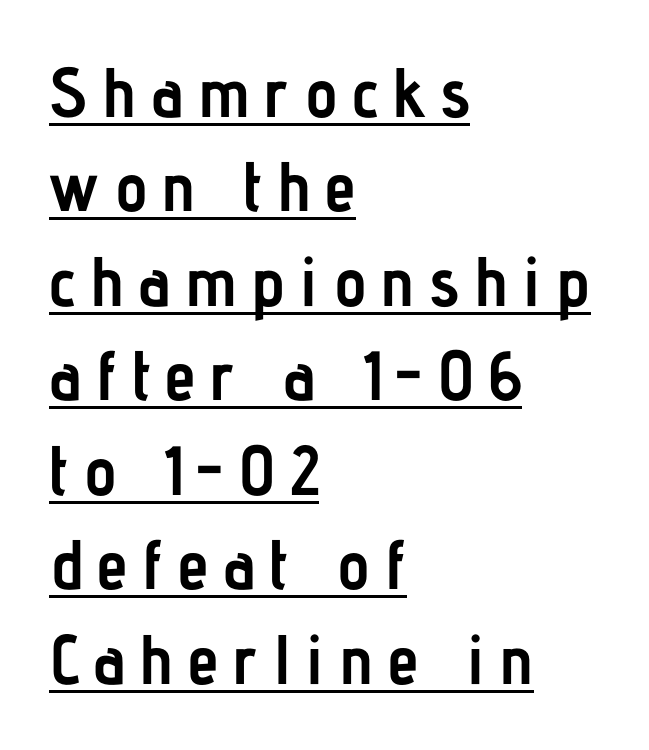
Q: Is the text bold? A: Yes.
Q: Is the text italic (slanted)? A: No, it is upright.
Q: Is the typeface a serif or a sans-serif typeface? A: Sans-serif.
Q: Is the text underlined? A: Yes.
Q: How is the paragraph aligned? A: Left-aligned.
Q: Is the spacing between letters normal or unusually wide? A: Unusually wide.
Q: Is the spacing between lines tight, normal or loose? A: Normal.
Q: Width (condensed, normal, or wide)? A: Condensed.
Q: Stroke contrast? A: Low.
Q: x-height? A: Medium.
Q: Monospaced? A: No.
